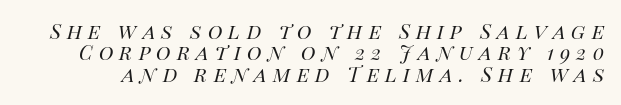
Q: Is the text bold? A: No.
Q: Is the text italic (slanted)? A: Yes, it leans right by about 14 degrees.
Q: Is the text underlined? A: No.
Q: Is the spacing between letters normal or unusually wide? A: Unusually wide.
Q: Is the spacing between lines tight, normal or loose? A: Tight.
